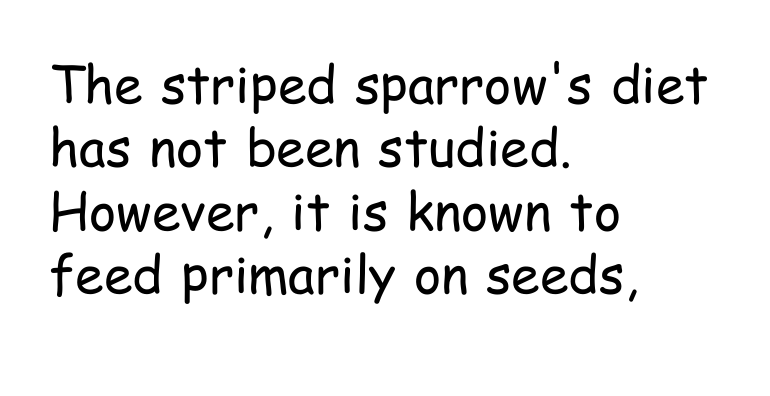
{"serif": "no", "italic": "no", "bold": "no", "weight": "regular", "width": "condensed", "stroke_contrast": "low", "x_height": "medium", "monospaced": "no", "underline": "no", "align": "left", "line_spacing_ratio": 1.22, "letter_spacing": "normal", "letter_spacing_em": 0.0, "glyph_px": 52}
